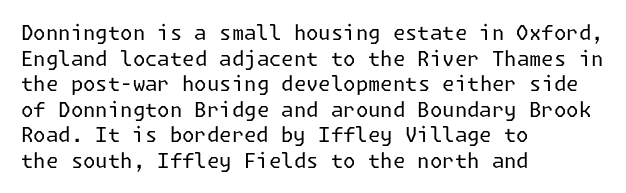
The image shows 20 px text type, upright; set left-aligned, normal line spacing (1.28x), normal letter spacing, not underlined.
